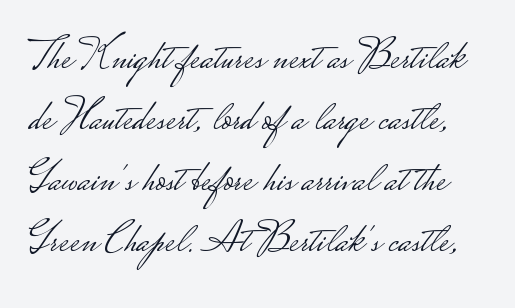
These lines are composed in type without serifs. Nobody touched the tracking dial on this one. Counters stay open thanks to moderate or lighter strokes. Do the characters align in a grid? No, the font is proportional. The lines sit at an ordinary, default distance from one another.
